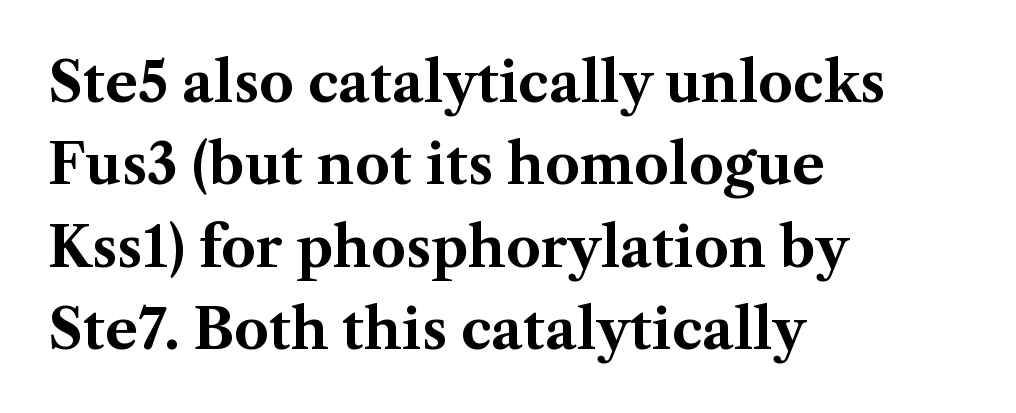
Q: Is the text bold? A: Yes.
Q: Is the text italic (slanted)? A: No, it is upright.
Q: Is the typeface a serif or a sans-serif typeface? A: Serif.
Q: Is the text underlined? A: No.
Q: How is the paragraph aligned? A: Left-aligned.
Q: Is the spacing between letters normal or unusually wide? A: Normal.
Q: Is the spacing between lines tight, normal or loose? A: Normal.
Q: Width (condensed, normal, or wide)? A: Normal.
Q: Stroke contrast? A: Medium.
Q: x-height? A: Medium.
Q: Monospaced? A: No.
